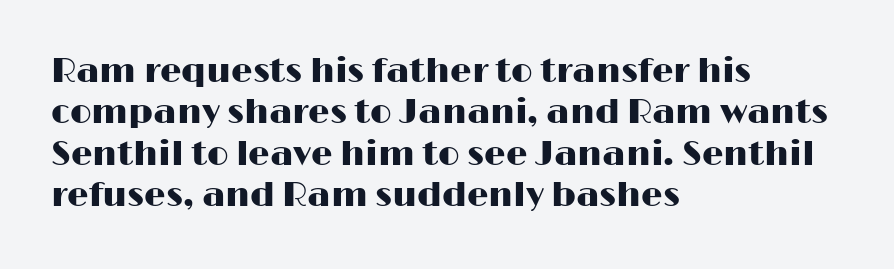
Alignment: flush left. The horizontal fit of the characters is conventional and even. Nobody drew a line under any word here. This sample uses an upright cut, with every glyph sitting square on the baseline.
